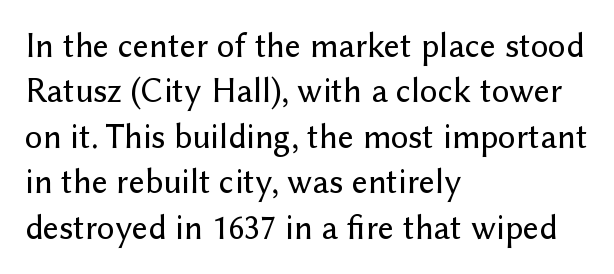
The lettering holds an erect, upright posture throughout. Every row of glyphs begins at an identical x-position on the left. This sample has the flowing, uneven cadence of proportional lettering. Is the letter spacing exaggerated? No — it looks like the ordinary default. Is this a sans? Yes — the strokes have no serifs.
